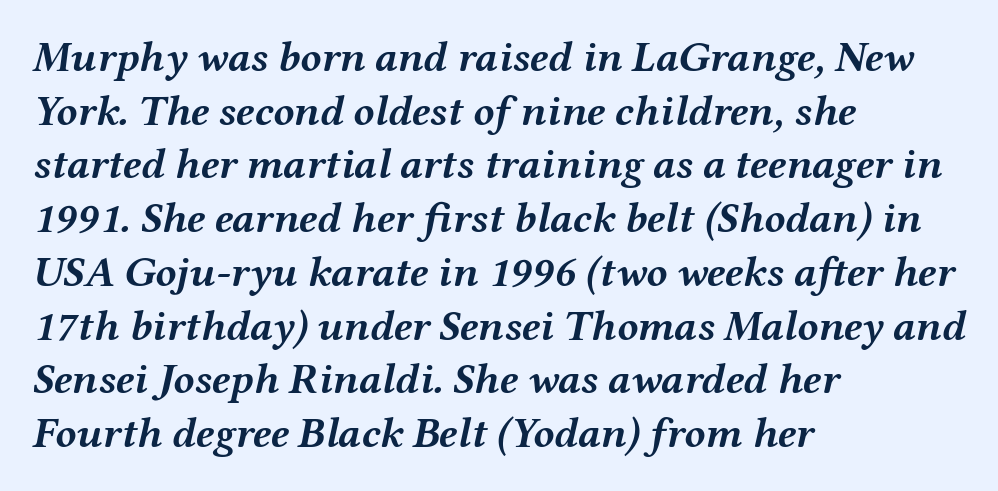
The image shows 43 px semibold, wide type, italic (leaning right); set left-aligned, normal line spacing (1.25x), normal letter spacing, not underlined; medium stroke contrast and a medium x-height.
